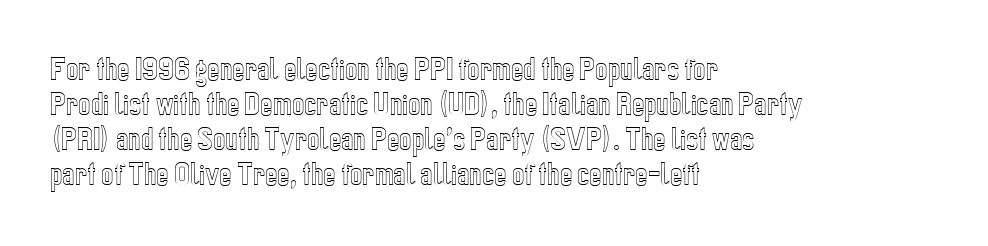
{"italic": "no", "underline": "no", "align": "left", "line_spacing": "normal", "line_spacing_ratio": 1.35, "letter_spacing": "normal", "letter_spacing_em": 0.0, "glyph_px": 26}
